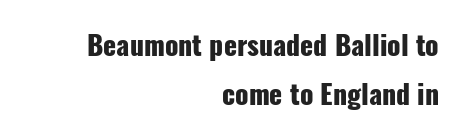
Does the lettering tilt? It doesn't — this is upright. Typeset ragged left — the right edge is the straight one. These lines keep a tight, regular rhythm from letter to letter. The face used here has the dense, thick strokes of a bold. Descenders are the only things crossing below the line.
